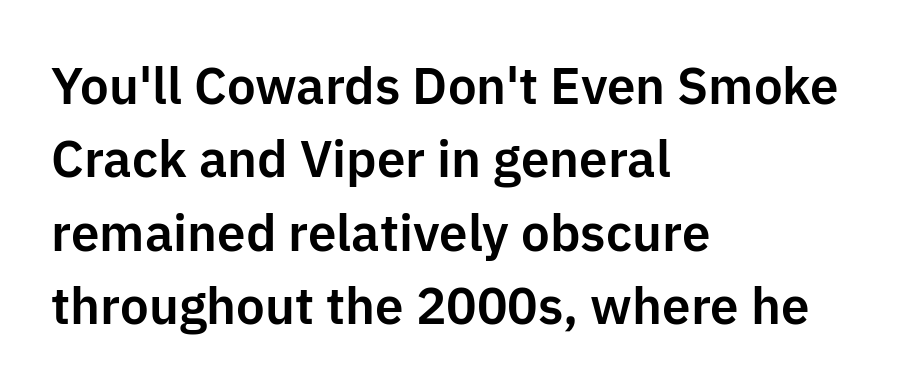
Q: Is the text italic (slanted)? A: No, it is upright.
Q: Is the typeface a serif or a sans-serif typeface? A: Sans-serif.
Q: Is the text underlined? A: No.
Q: How is the paragraph aligned? A: Left-aligned.
Q: Is the spacing between letters normal or unusually wide? A: Normal.
Q: Is the spacing between lines tight, normal or loose? A: Normal.
Q: Width (condensed, normal, or wide)? A: Normal.
Q: Stroke contrast? A: Low.
Q: x-height? A: Medium.
Q: Monospaced? A: No.
